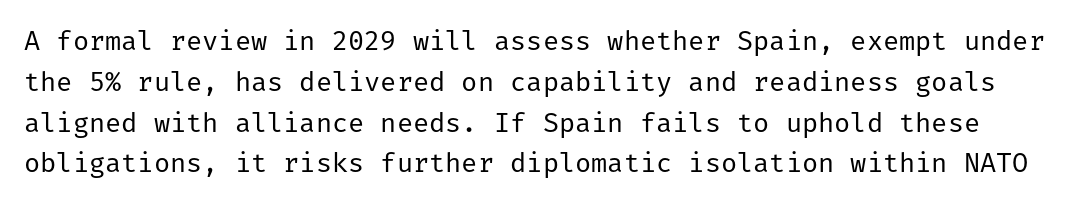
Q: Is the text bold? A: No.
Q: Is the text italic (slanted)? A: No, it is upright.
Q: Is the text underlined? A: No.
Q: Is the spacing between letters normal or unusually wide? A: Normal.
Q: Is the spacing between lines tight, normal or loose? A: Normal.
